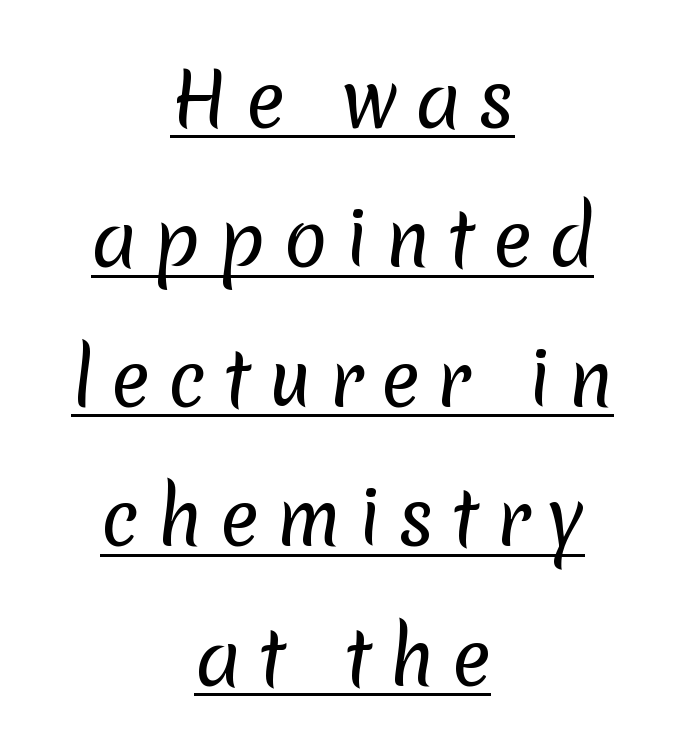
The image shows 73 px regular-weight sans-serif type; set centered, loose line spacing (1.91x), unusually wide letter spacing (+0.23 em), underlined; low stroke contrast and a medium x-height.
